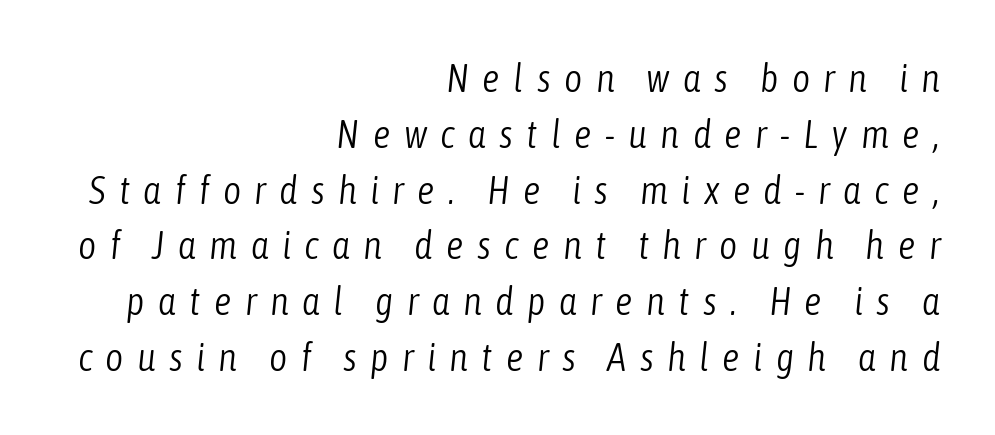
The image shows 39 px light, condensed type, italic (leaning right); set right-aligned, normal line spacing (1.43x), unusually wide letter spacing (+0.34 em), not underlined; low stroke contrast and a medium x-height.
